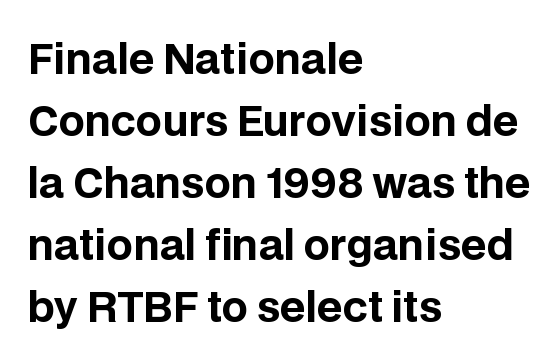
The image shows 41 px bold sans-serif type, upright; set left-aligned, normal line spacing (1.51x), normal letter spacing, not underlined; low stroke contrast and a large x-height.
